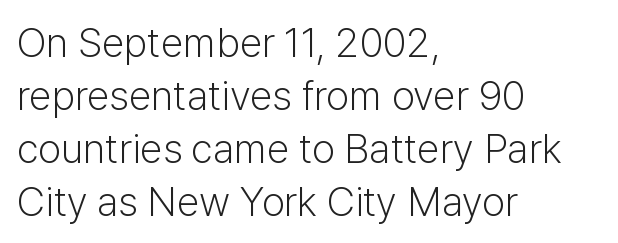
Caption: multi-line text, flush left, ragged right. Nope, no serifs anywhere on these letters. These lines are rendered in a variable-pitch font. Whoever set this chose a conventional vertical rhythm. Has an underline been added? It has not.
